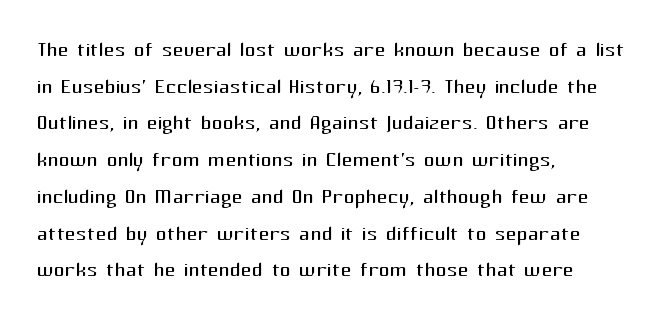
The image shows 27 px text type, upright; set left-aligned, normal line spacing (1.36x), normal letter spacing, not underlined.
